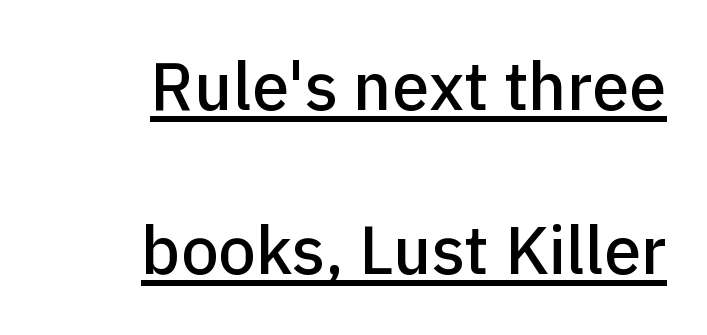
Q: Is the text italic (slanted)? A: No, it is upright.
Q: Is the typeface a serif or a sans-serif typeface? A: Sans-serif.
Q: Is the text underlined? A: Yes.
Q: How is the paragraph aligned? A: Right-aligned.
Q: Is the spacing between letters normal or unusually wide? A: Normal.
Q: Is the spacing between lines tight, normal or loose? A: Loose.
Q: Width (condensed, normal, or wide)? A: Normal.
Q: Stroke contrast? A: Low.
Q: x-height? A: Medium.
Q: Monospaced? A: No.
